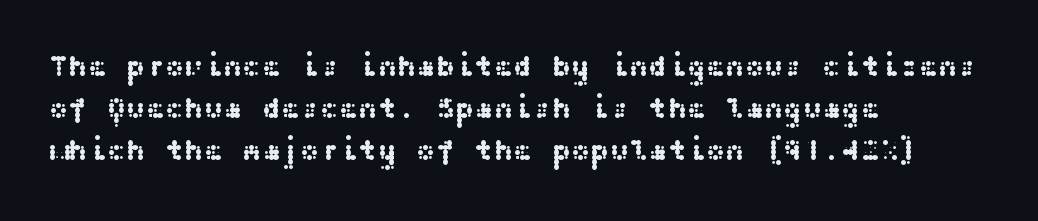
Regarding serifs, this sample does without them. The baseline area is clear. Line starts are locked; line ends wander. Normally led — the rows are evenly, conventionally spaced.
